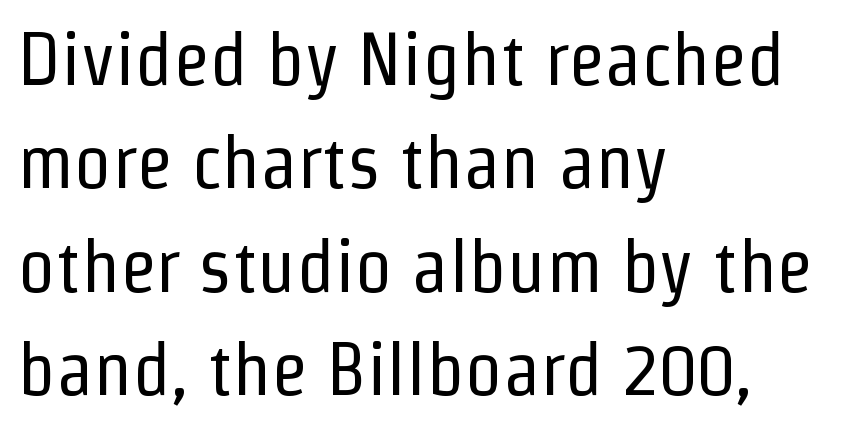
{"serif": "no", "italic": "no", "bold": "no", "weight": "regular", "width": "condensed", "stroke_contrast": "low", "x_height": "medium", "monospaced": "no", "underline": "no", "align": "left", "line_spacing": "normal", "line_spacing_ratio": 1.38, "letter_spacing": "normal", "letter_spacing_em": 0.0, "glyph_px": 75}
